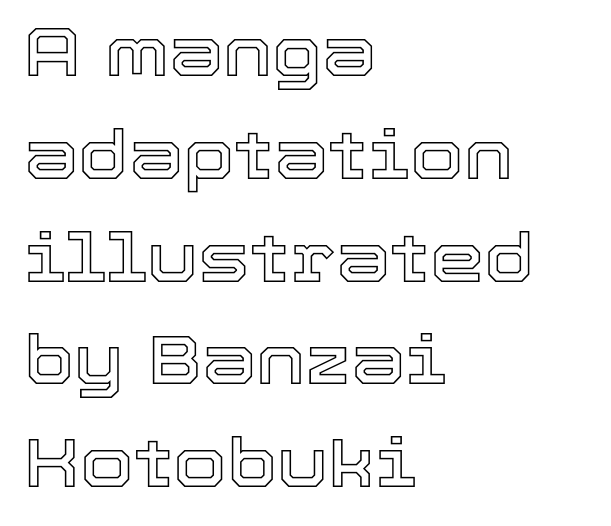
Teacher's note: observe the even left margin — that is flush-left alignment. The specimen omits any rule beneath the text block's lines. Note the varied advance widths — an 'i' is clearly narrower than an 'm'. The axis of the letterforms is exactly vertical.
